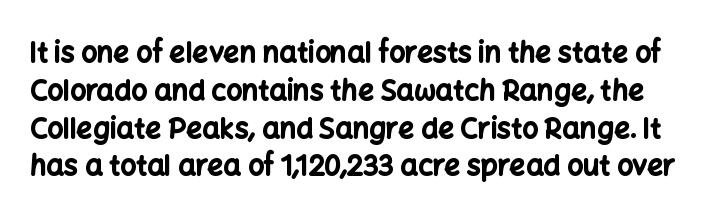
The image shows 28 px bold sans-serif type, upright; set normal line spacing (1.35x), normal letter spacing, not underlined; low stroke contrast and a medium x-height.
